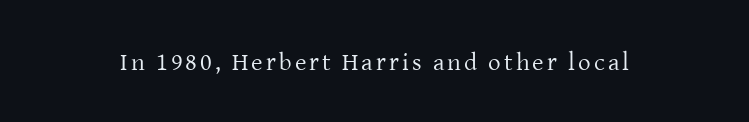
Q: Is the text bold? A: No.
Q: Is the text italic (slanted)? A: No, it is upright.
Q: Is the text underlined? A: No.
